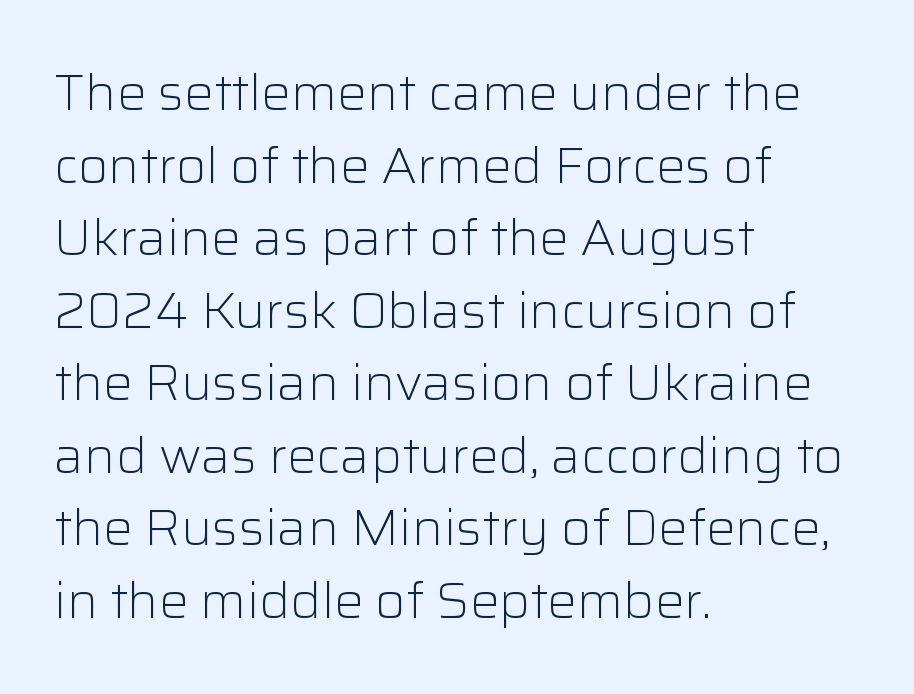
Q: Is the text bold? A: No.
Q: Is the text italic (slanted)? A: No, it is upright.
Q: Is the typeface a serif or a sans-serif typeface? A: Sans-serif.
Q: Is the text underlined? A: No.
Q: How is the paragraph aligned? A: Left-aligned.
Q: Is the spacing between letters normal or unusually wide? A: Normal.
Q: Is the spacing between lines tight, normal or loose? A: Normal.
Q: Width (condensed, normal, or wide)? A: Normal.
Q: Stroke contrast? A: Low.
Q: x-height? A: Medium.
Q: Monospaced? A: No.
